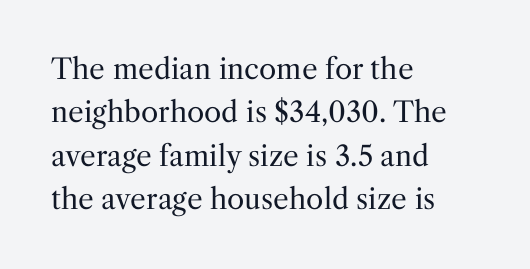
Q: Is the text bold? A: No.
Q: Is the text italic (slanted)? A: No, it is upright.
Q: Is the typeface a serif or a sans-serif typeface? A: Serif.
Q: Is the text underlined? A: No.
Q: How is the paragraph aligned? A: Left-aligned.
Q: Is the spacing between letters normal or unusually wide? A: Normal.
Q: Is the spacing between lines tight, normal or loose? A: Normal.
Q: Width (condensed, normal, or wide)? A: Normal.
Q: Stroke contrast? A: Medium.
Q: x-height? A: Medium.
Q: Monospaced? A: No.
